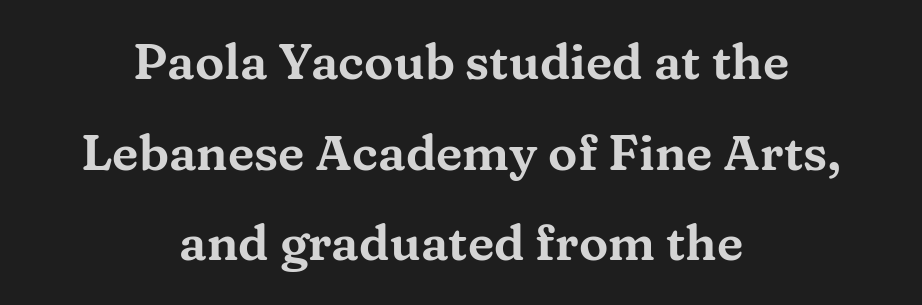
The image shows 49 px wide serif type, upright; set centered, line spacing 1.85x, normal letter spacing, not underlined; medium stroke contrast and a medium x-height.
